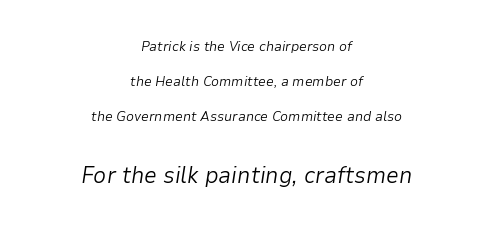
{"italic": "yes", "lean": "right", "slant_degrees": 9, "bold": "no", "underline": "no", "align": "center", "line_spacing": "loose", "line_spacing_ratio": 2.49, "letter_spacing": "normal", "letter_spacing_em": 0.0, "larger_block": "second", "size_ratio": 1.64, "glyph_px": 23}
